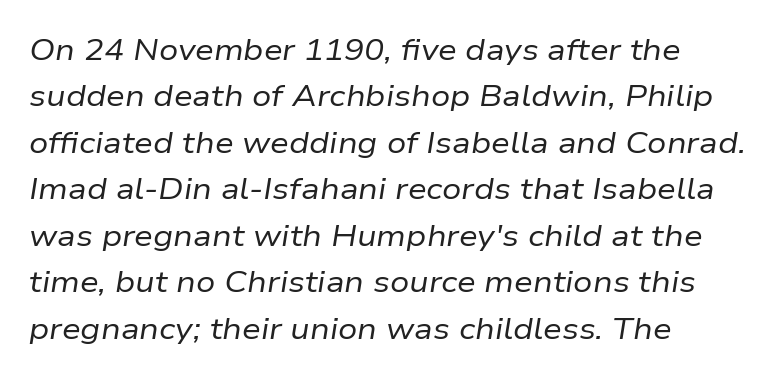
{"italic": "yes", "lean": "right", "slant_degrees": 9, "bold": "no", "weight": "regular", "width": "normal", "stroke_contrast": "low", "x_height": "medium", "monospaced": "no", "underline": "no", "align": "left", "line_spacing": "normal", "line_spacing_ratio": 1.55, "letter_spacing": "normal", "letter_spacing_em": 0.0, "glyph_px": 30}
